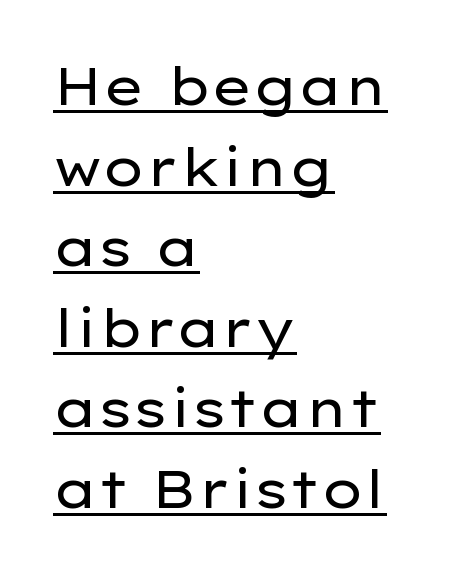
Q: Is the text bold? A: No.
Q: Is the text italic (slanted)? A: No, it is upright.
Q: Is the typeface a serif or a sans-serif typeface? A: Sans-serif.
Q: Is the text underlined? A: Yes.
Q: How is the paragraph aligned? A: Left-aligned.
Q: Is the spacing between letters normal or unusually wide? A: Normal.
Q: Is the spacing between lines tight, normal or loose? A: Normal.
Q: Width (condensed, normal, or wide)? A: Wide.
Q: Stroke contrast? A: Low.
Q: x-height? A: Medium.
Q: Monospaced? A: No.
